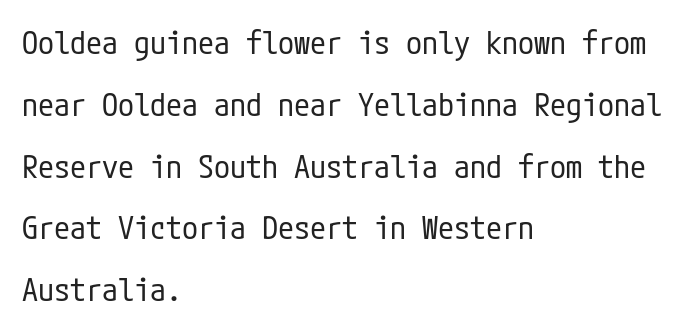
Q: Is the text bold? A: No.
Q: Is the text italic (slanted)? A: No, it is upright.
Q: Is the typeface a serif or a sans-serif typeface? A: Sans-serif.
Q: Is the text underlined? A: No.
Q: How is the paragraph aligned? A: Left-aligned.
Q: Is the spacing between letters normal or unusually wide? A: Normal.
Q: Is the spacing between lines tight, normal or loose? A: Loose.
Q: Width (condensed, normal, or wide)? A: Condensed.
Q: Stroke contrast? A: Low.
Q: x-height? A: Medium.
